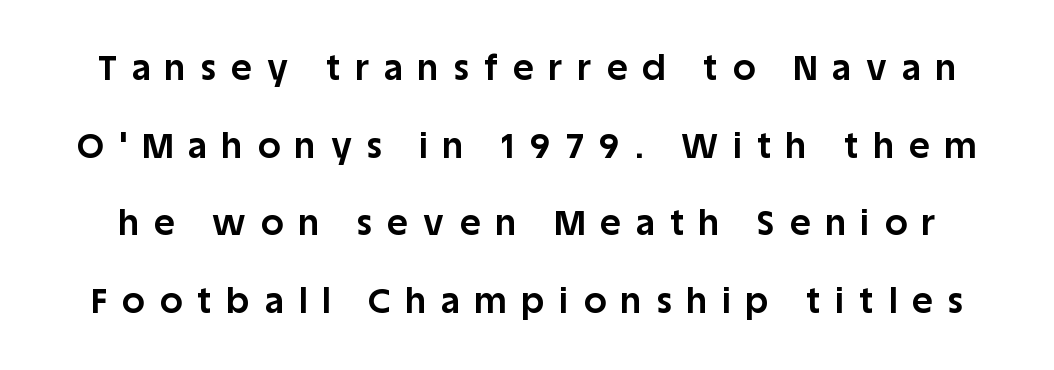
Q: Is the text bold? A: Yes.
Q: Is the text italic (slanted)? A: No, it is upright.
Q: Is the typeface a serif or a sans-serif typeface? A: Sans-serif.
Q: Is the text underlined? A: No.
Q: Is the spacing between letters normal or unusually wide? A: Unusually wide.
Q: Is the spacing between lines tight, normal or loose? A: Loose.
Q: Width (condensed, normal, or wide)? A: Normal.
Q: Stroke contrast? A: Low.
Q: x-height? A: Large.
Q: Monospaced? A: No.
